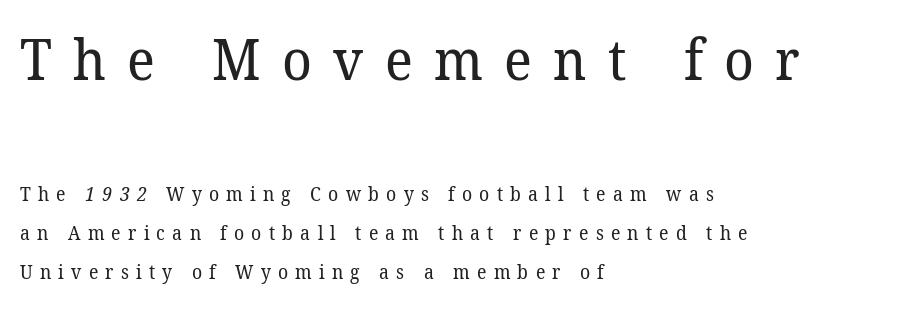
Q: Is the text bold? A: No.
Q: Is the typeface a serif or a sans-serif typeface? A: Serif.
Q: Is the text underlined? A: No.
Q: How is the paragraph aligned? A: Left-aligned.
Q: Is the spacing between letters normal or unusually wide? A: Unusually wide.
Q: Is the spacing between lines tight, normal or loose? A: Loose.
Q: Which block of text is set in a larger size, the first (top) or the second (bottom)? A: The first (top) one.
Q: Width (condensed, normal, or wide)? A: Normal.
Q: Stroke contrast? A: Low.
Q: x-height? A: Medium.
Q: Monospaced? A: No.
